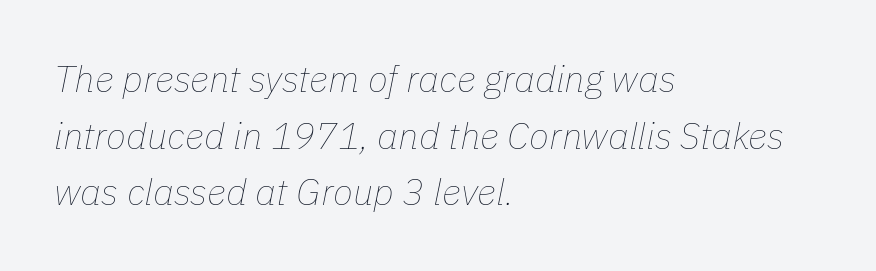
Letters rest on an invisible, unmarked baseline. Default kerning and tracking; the words read as compact shapes. The typesetting does not lean heavy: it is not bold. Short and long lines alike share a common starting point at left.
